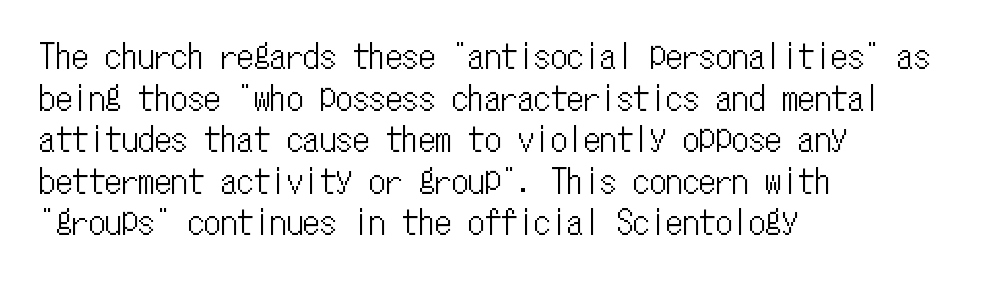
Q: Is the text italic (slanted)? A: No, it is upright.
Q: Is the text underlined? A: No.
Q: How is the paragraph aligned? A: Left-aligned.
Q: Is the spacing between letters normal or unusually wide? A: Normal.
Q: Is the spacing between lines tight, normal or loose? A: Normal.
Q: Width (condensed, normal, or wide)? A: Condensed.
Q: Stroke contrast? A: Low.
Q: x-height? A: Medium.
Q: Monospaced? A: Yes.
